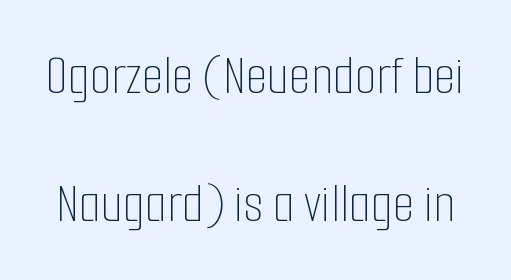
Q: Is the text bold? A: No.
Q: Is the text italic (slanted)? A: No, it is upright.
Q: Is the text underlined? A: No.
Q: Is the spacing between letters normal or unusually wide? A: Normal.
Q: Is the spacing between lines tight, normal or loose? A: Loose.
Q: Width (condensed, normal, or wide)? A: Condensed.
Q: Stroke contrast? A: Low.
Q: x-height? A: Medium.
Q: Monospaced? A: No.
